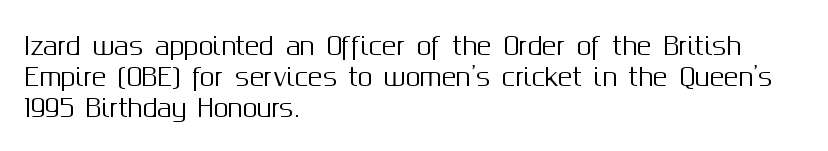
Does the copy run flush right? No — it runs flush left. The font's upright variant was chosen for this text. Descender tails drop into unmarked territory. Reading down the column, the eye jumps a familiar distance to each next line.
